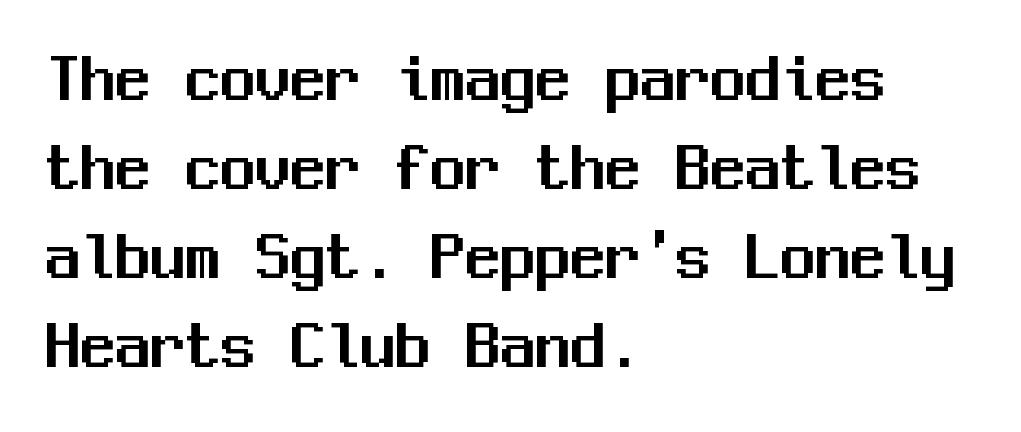
{"serif": "no", "italic": "no", "width": "normal", "stroke_contrast": "medium", "x_height": "medium", "monospaced": "yes", "underline": "no", "align": "left", "line_spacing": "normal", "line_spacing_ratio": 1.27, "letter_spacing": "normal", "letter_spacing_em": 0.0, "glyph_px": 70}
